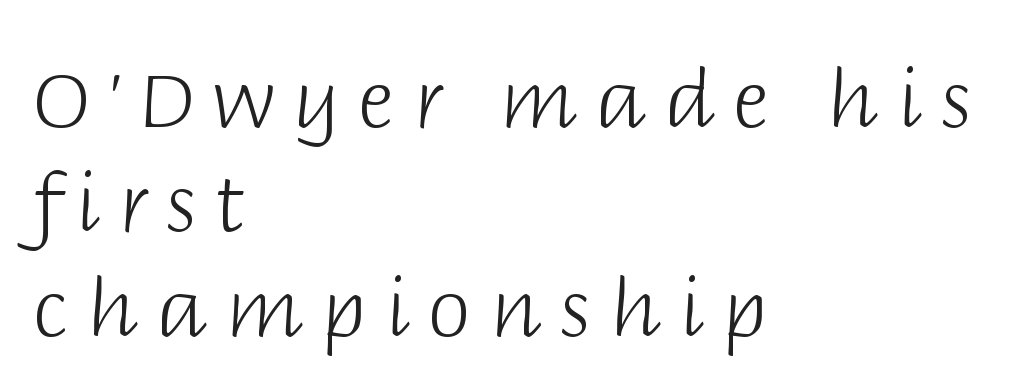
These lines are rendered in a variable-pitch font. Compared with typical paragraphs, the rows here are spaced about the same. Someone cranked the tracking dial way up on this one. No heavy texture on the line: the type isn't bold. The specimen reads as upright at a glance. This is sans-serif lettering, the kind often seen on screens and signage.
